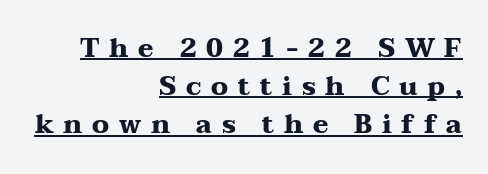
This rendering uses right alignment, leaving the left contour irregular. Each new line begins a customary step beneath the previous one. Look at the tracking — it's clearly loosened, letters drifting apart. The sample has been set heavy, in full bold.
